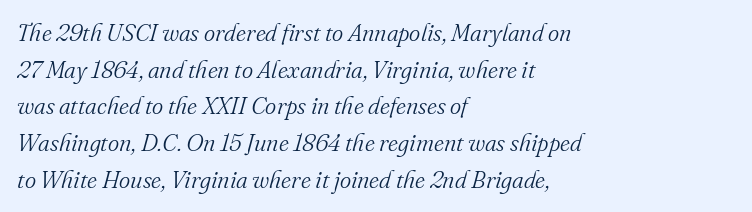
No chunkiness to these letters — they're not bold. Compared with ordinary roman type, these characters are visibly tilted. Line beginnings align vertically; line endings do not. Whoever set this chose a conventional vertical rhythm. The glyphs are unaccompanied by any horizontal stroke below them. The line texture is even and compact thanks to regular tracking.
